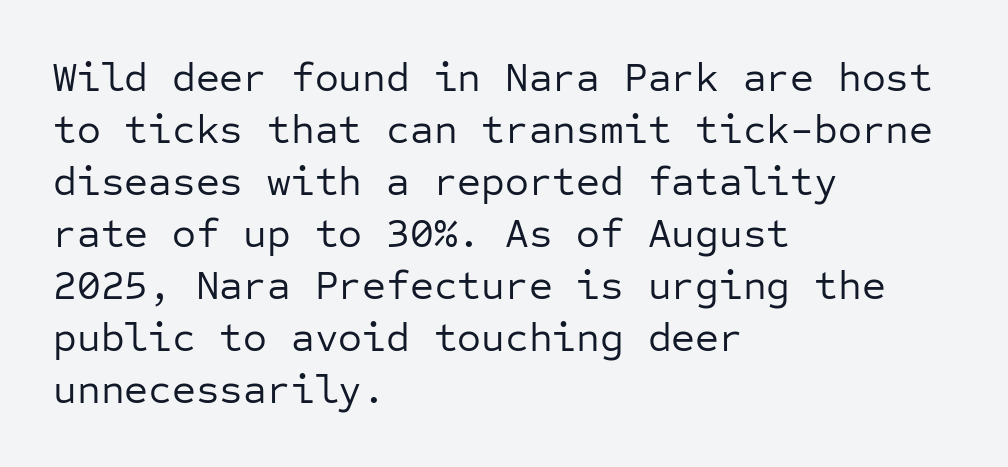
Q: Is the text bold? A: No.
Q: Is the text italic (slanted)? A: No, it is upright.
Q: Is the typeface a serif or a sans-serif typeface? A: Sans-serif.
Q: Is the text underlined? A: No.
Q: How is the paragraph aligned? A: Left-aligned.
Q: Is the spacing between letters normal or unusually wide? A: Normal.
Q: Is the spacing between lines tight, normal or loose? A: Normal.
Q: Width (condensed, normal, or wide)? A: Normal.
Q: Stroke contrast? A: Low.
Q: x-height? A: Medium.
Q: Monospaced? A: Yes.
